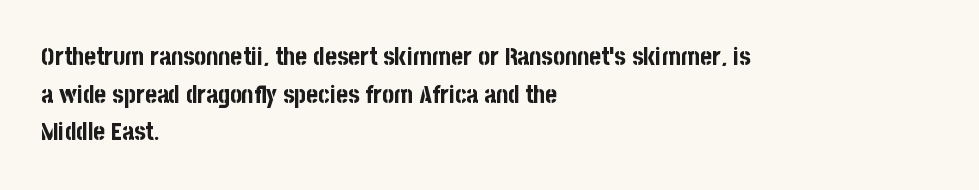
Students, note that the glyphs here touch the page at normal intervals. The vertical gap from one line to the next is medium. The lettering stays uniformly vertical, giving the passage a roman look. The lines are quadded left. Heft: maximum for text — a bold. Type without underlining.
